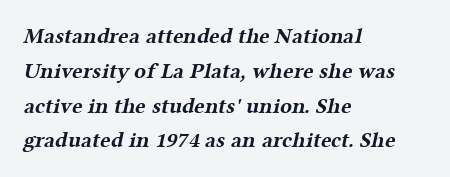
{"bold": "yes", "underline": "no", "align": "left", "line_spacing": "normal", "line_spacing_ratio": 1.58, "letter_spacing": "normal", "letter_spacing_em": 0.0, "glyph_px": 22}
